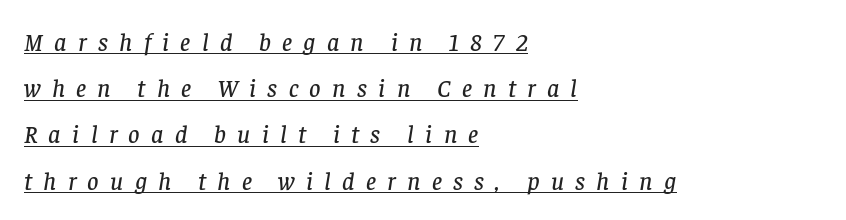
Does the lettering tilt? It does — this is italic. The rendered words wear a rule along their underside. The rendering inserts visible extra space after every character. Teacher's note: observe the even left margin — that is flush-left alignment.
